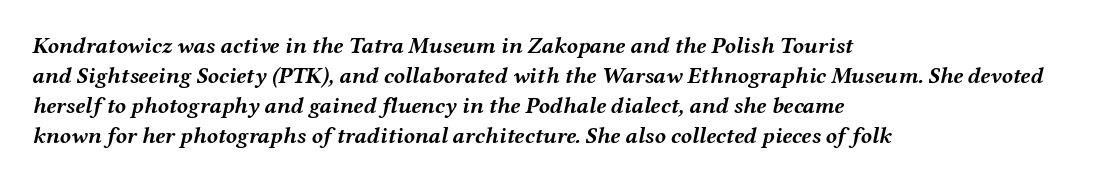
{"italic": "yes", "lean": "right", "slant_degrees": 12, "bold": "yes", "underline": "no", "align": "left", "line_spacing": "normal", "line_spacing_ratio": 1.3, "letter_spacing": "normal", "letter_spacing_em": 0.0, "glyph_px": 23}
